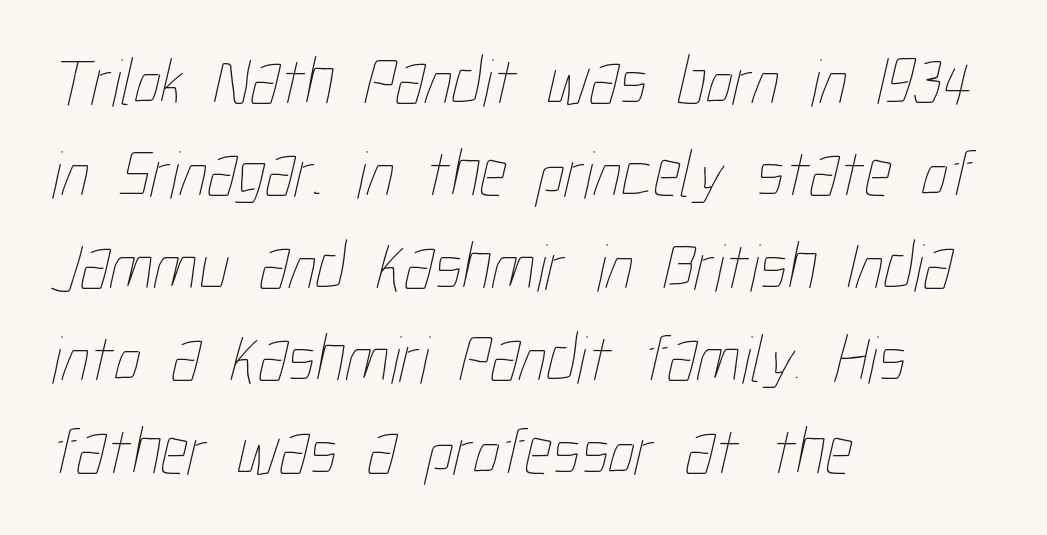
{"bold": "no", "weight": "thin", "width": "condensed", "stroke_contrast": "low", "x_height": "medium", "monospaced": "no", "underline": "no", "align": "left", "line_spacing": "normal", "line_spacing_ratio": 1.36, "letter_spacing": "normal", "letter_spacing_em": 0.0, "glyph_px": 68}
